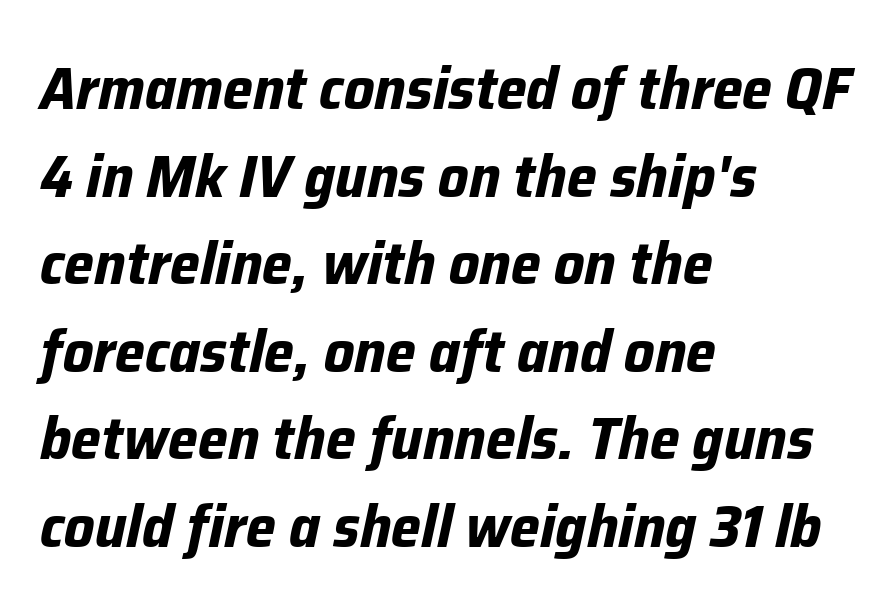
The image shows 60 px bold type, italic (leaning right); set left-aligned, normal line spacing (1.46x), normal letter spacing, not underlined; low stroke contrast and a medium x-height.
